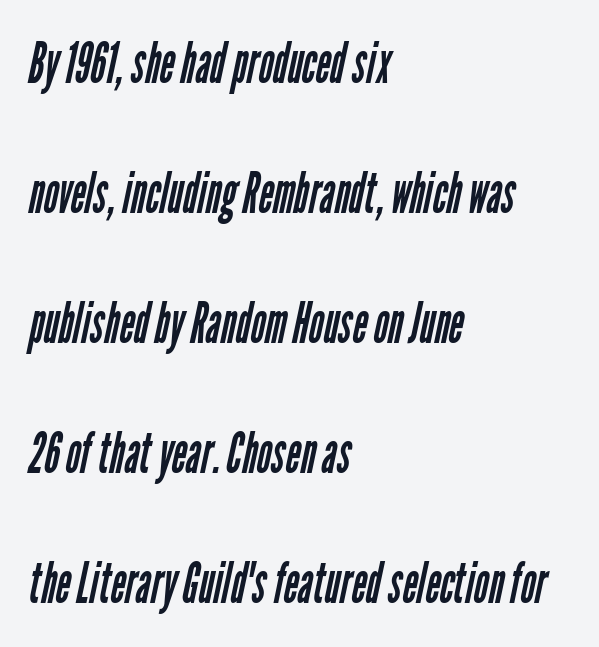
Q: Is the text bold? A: No.
Q: Is the typeface a serif or a sans-serif typeface? A: Sans-serif.
Q: Is the text underlined? A: No.
Q: How is the paragraph aligned? A: Left-aligned.
Q: Is the spacing between letters normal or unusually wide? A: Normal.
Q: Is the spacing between lines tight, normal or loose? A: Loose.
Q: Width (condensed, normal, or wide)? A: Condensed.
Q: Stroke contrast? A: Low.
Q: x-height? A: Medium.
Q: Monospaced? A: No.
